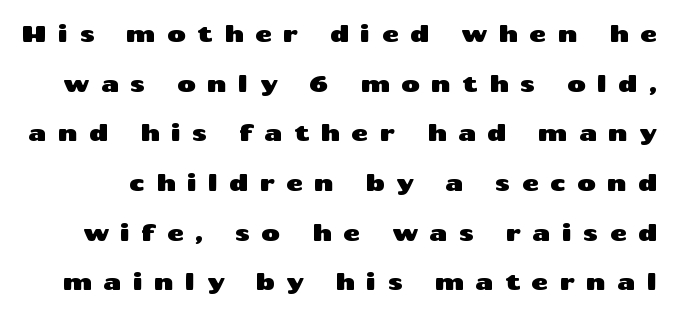
A typesetter would call this heavily tracked-out type. Unmarked baselines from the first word to the last. This is roman type, the default non-slanted kind. Quick note: interline space is abundant.
